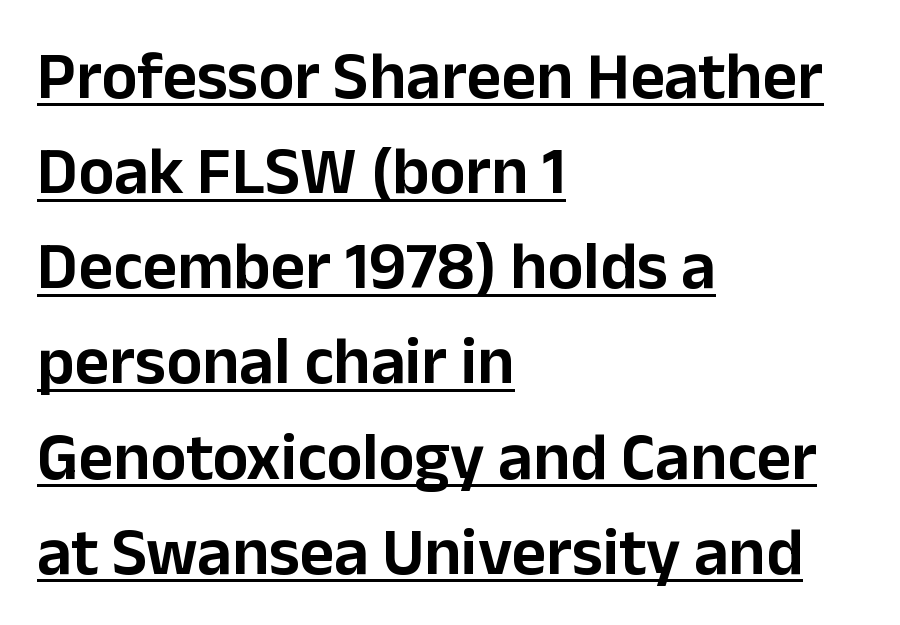
{"serif": "no", "italic": "no", "width": "normal", "stroke_contrast": "low", "x_height": "medium", "monospaced": "no", "underline": "yes", "align": "left", "line_spacing": "normal", "line_spacing_ratio": 1.42, "letter_spacing": "normal", "letter_spacing_em": 0.0, "glyph_px": 67}
